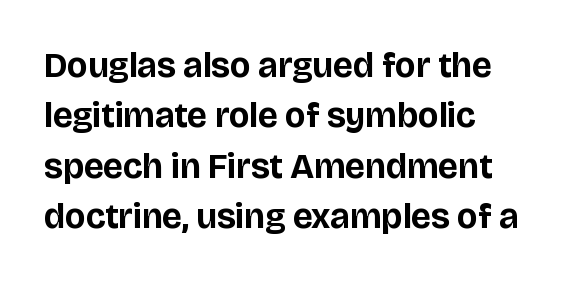
The image shows 35 px bold sans-serif type, upright; set normal line spacing (1.44x), normal letter spacing, not underlined; low stroke contrast and a large x-height.
